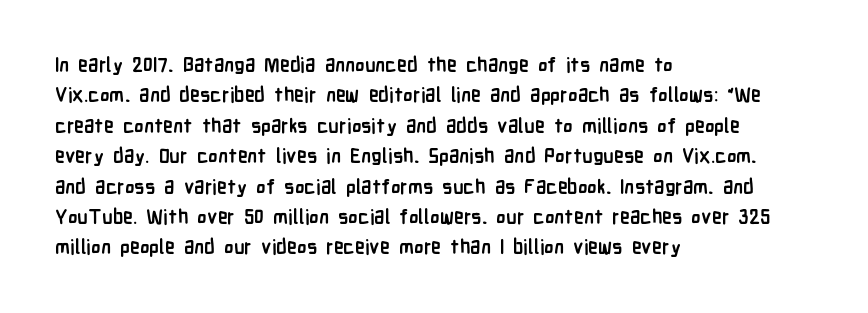
Heavy, bold letterforms. The rendering anchors every line to the left-hand side. The line-height multiplier appears to be the usual default. Style check: upright. There is no visible air inserted between adjacent glyphs. Descenders hang freely into open space.
